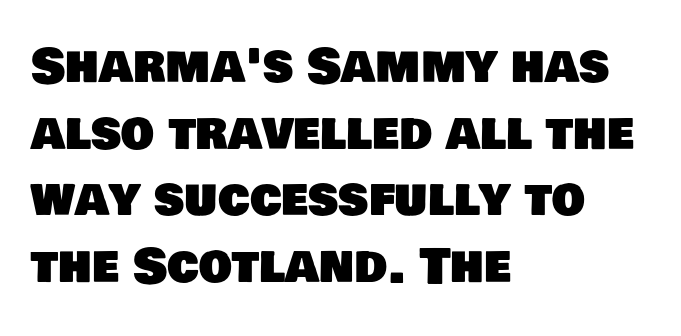
Q: Is the typeface a serif or a sans-serif typeface? A: Sans-serif.
Q: Is the text underlined? A: No.
Q: How is the paragraph aligned? A: Left-aligned.
Q: Is the spacing between letters normal or unusually wide? A: Normal.
Q: Is the spacing between lines tight, normal or loose? A: Normal.
Q: Width (condensed, normal, or wide)? A: Normal.
Q: Stroke contrast? A: Low.
Q: x-height? A: Large.
Q: Monospaced? A: No.
